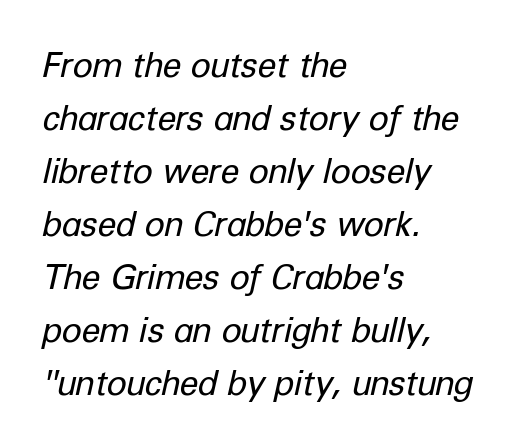
{"italic": "yes", "lean": "right", "slant_degrees": 12, "bold": "no", "weight": "regular", "width": "normal", "stroke_contrast": "low", "x_height": "medium", "monospaced": "no", "underline": "no", "align": "left", "line_spacing": "normal", "line_spacing_ratio": 1.56, "letter_spacing": "normal", "letter_spacing_em": 0.0, "glyph_px": 34}
